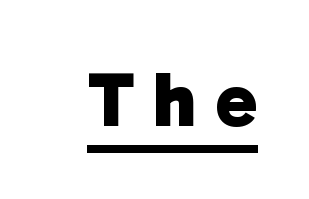
The image shows 78 px heavy sans-serif type; set unusually wide letter spacing (+0.25 em), underlined; low stroke contrast and a medium x-height.
